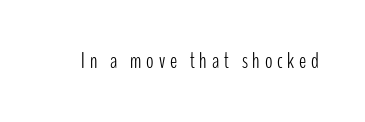
Q: Is the text bold? A: No.
Q: Is the text italic (slanted)? A: No, it is upright.
Q: Is the text underlined? A: No.
Q: Is the spacing between letters normal or unusually wide? A: Unusually wide.
